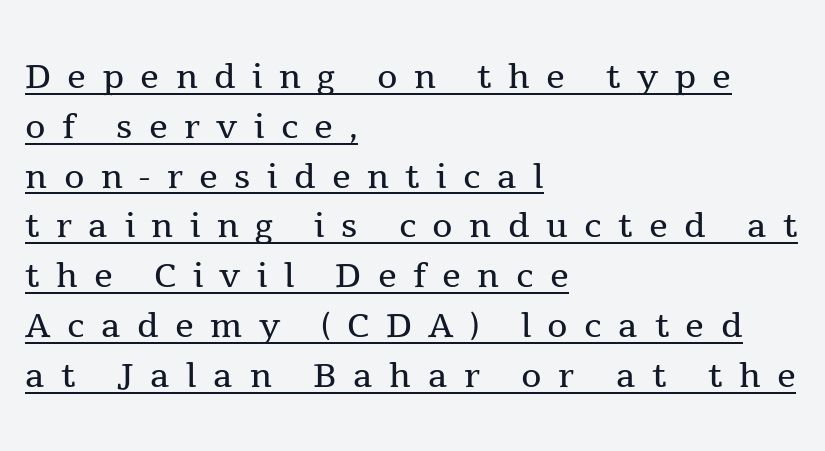
No chunkiness to these letters — they're not bold. Short note: letters widely spaced. Short and long lines alike share a common starting point at left. If you measured baseline to baseline, you'd find a short distance. Character widths vary here, with narrow letters taking less room than wide ones.
